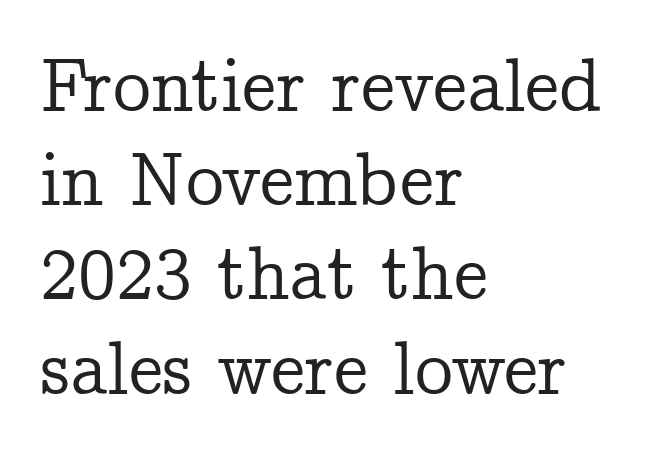
Q: Is the text italic (slanted)? A: No, it is upright.
Q: Is the typeface a serif or a sans-serif typeface? A: Serif.
Q: Is the text underlined? A: No.
Q: How is the paragraph aligned? A: Left-aligned.
Q: Is the spacing between letters normal or unusually wide? A: Normal.
Q: Width (condensed, normal, or wide)? A: Normal.
Q: Stroke contrast? A: Low.
Q: x-height? A: Medium.
Q: Monospaced? A: No.
